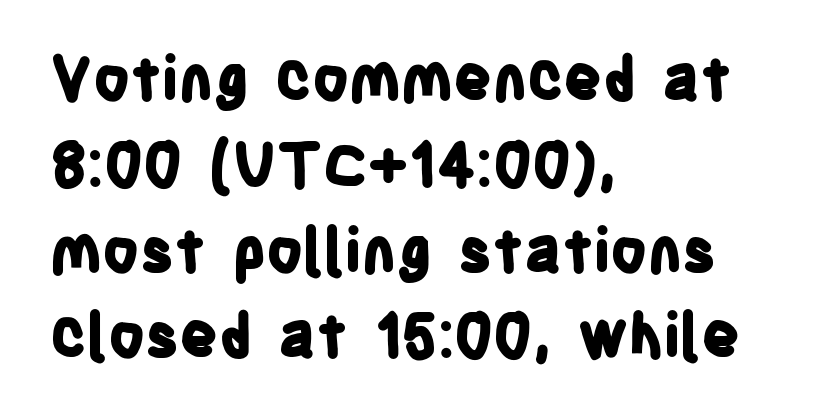
The letters advance in unequal steps, a hallmark of proportional type. Designer's note — italics off, roman on. Unmarked baselines from the first word to the last. The glyphs in this specimen are sans serif. These lines sit exactly where default settings would place them. Words appear dense and cohesive because spacing is normal.
